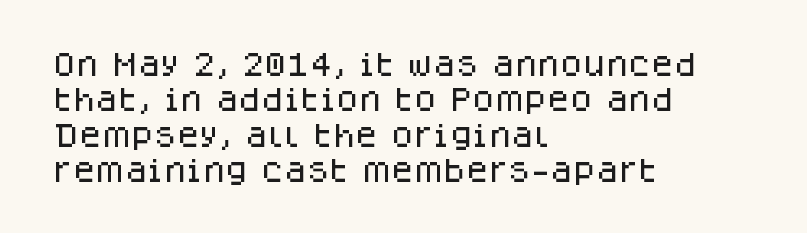
{"italic": "no", "underline": "no", "align": "left", "line_spacing": "normal", "line_spacing_ratio": 1.36, "letter_spacing": "normal", "letter_spacing_em": 0.0, "glyph_px": 26}
